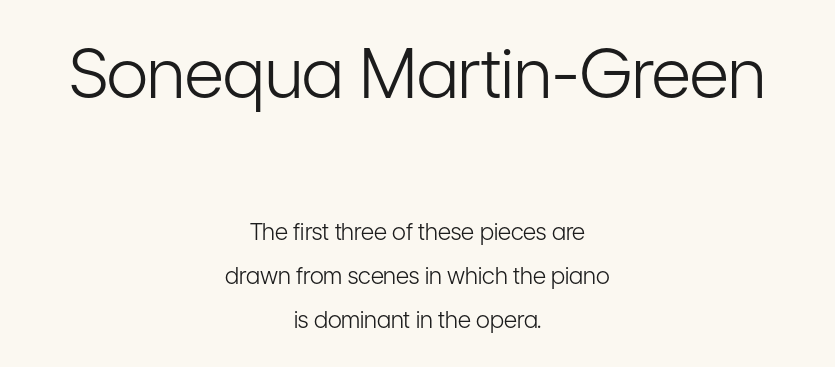
Q: Is the text bold? A: No.
Q: Is the text italic (slanted)? A: No, it is upright.
Q: Is the typeface a serif or a sans-serif typeface? A: Sans-serif.
Q: Is the text underlined? A: No.
Q: How is the paragraph aligned? A: Centered.
Q: Is the spacing between letters normal or unusually wide? A: Normal.
Q: Is the spacing between lines tight, normal or loose? A: Loose.
Q: Which block of text is set in a larger size, the first (top) or the second (bottom)? A: The first (top) one.
Q: Width (condensed, normal, or wide)? A: Condensed.
Q: Stroke contrast? A: Low.
Q: x-height? A: Medium.
Q: Monospaced? A: No.
